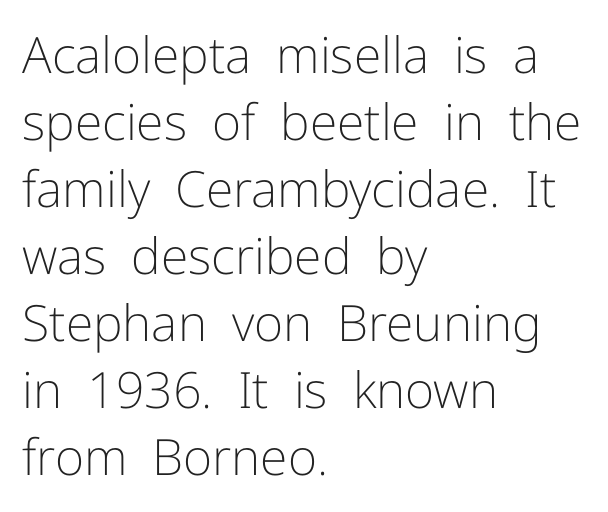
Think of a printed novel: that variable character pitch is what you see here. Every character sits straight up, as roman type does. This is not heavy type; no bold has been used. The paragraph shown leans on its left margin. Beneath every word, the page is bare.
